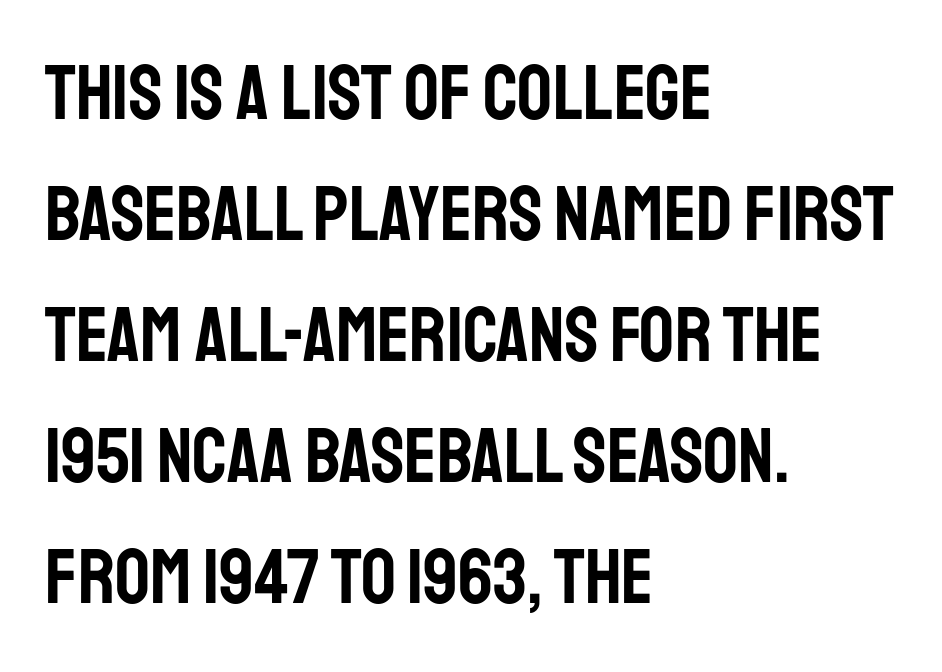
Beneath every word, the page is bare. Note the varied advance widths — an 'i' is clearly narrower than an 'm'. Words appear dense and cohesive because spacing is normal. The type family on display is of the sans-serif kind.
